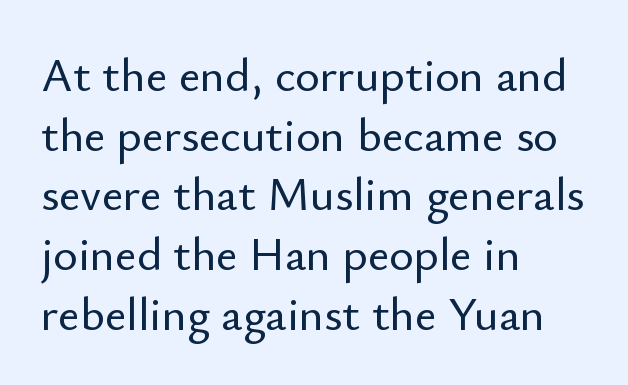
{"serif": "no", "italic": "no", "width": "normal", "stroke_contrast": "low", "x_height": "small", "monospaced": "no", "underline": "no", "align": "left", "line_spacing": "normal", "line_spacing_ratio": 1.27, "letter_spacing": "normal", "letter_spacing_em": 0.0, "glyph_px": 47}
